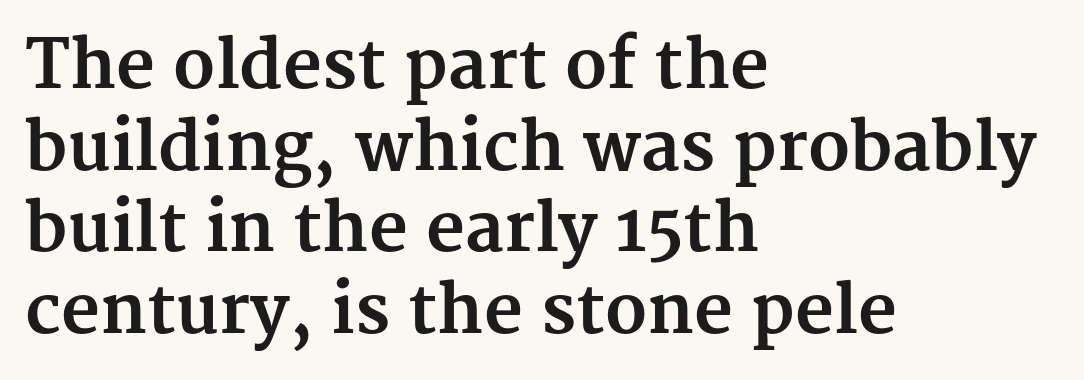
{"serif": "yes", "italic": "no", "bold": "yes", "weight": "bold", "width": "normal", "stroke_contrast": "medium", "x_height": "medium", "monospaced": "no", "underline": "no", "align": "left", "line_spacing_ratio": 1.22, "letter_spacing": "normal", "letter_spacing_em": 0.0, "glyph_px": 67}
